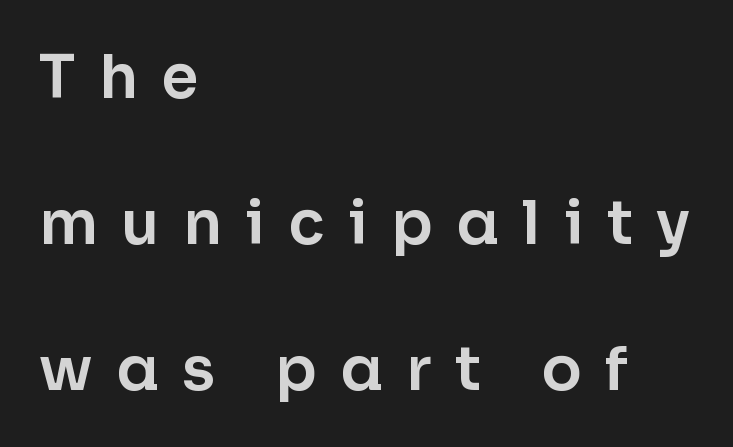
The face used here is a sans, in the tradition of grotesques and geometrics. These lines stack with their left ends in a neat column. The letters stand straight up with perfectly vertical stems. Honestly, there is no underline to notice here at all. In terms of leading, this rendering errs on the spacious side.
